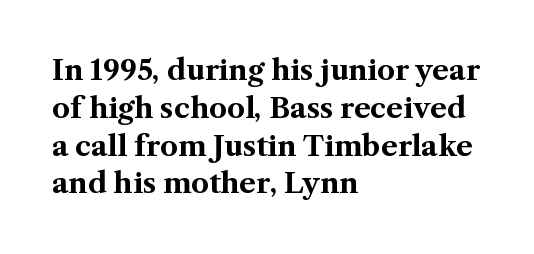
{"serif": "yes", "italic": "no", "bold": "yes", "weight": "bold", "width": "normal", "stroke_contrast": "medium", "x_height": "medium", "monospaced": "no", "underline": "no", "align": "left", "line_spacing": "normal", "line_spacing_ratio": 1.35, "letter_spacing": "normal", "letter_spacing_em": 0.0, "glyph_px": 28}
